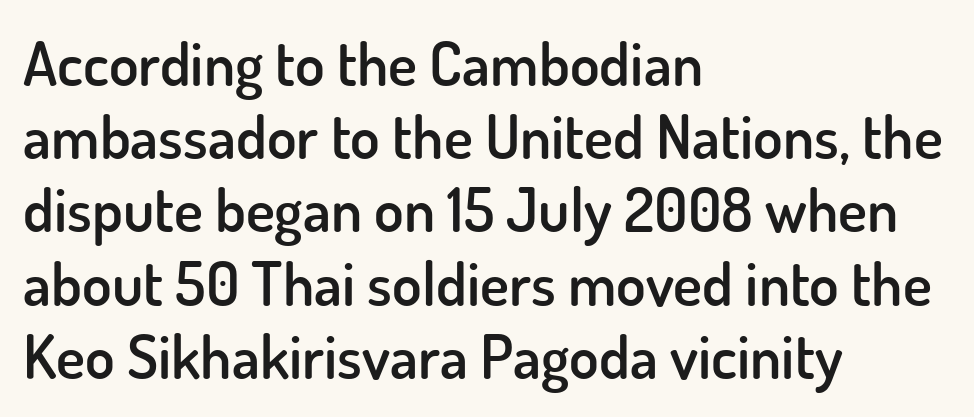
Q: Is the text bold? A: Semi-bold.
Q: Is the text italic (slanted)? A: No, it is upright.
Q: Is the typeface a serif or a sans-serif typeface? A: Sans-serif.
Q: Is the text underlined? A: No.
Q: How is the paragraph aligned? A: Left-aligned.
Q: Is the spacing between letters normal or unusually wide? A: Normal.
Q: Width (condensed, normal, or wide)? A: Normal.
Q: Stroke contrast? A: Low.
Q: x-height? A: Small.
Q: Monospaced? A: No.
